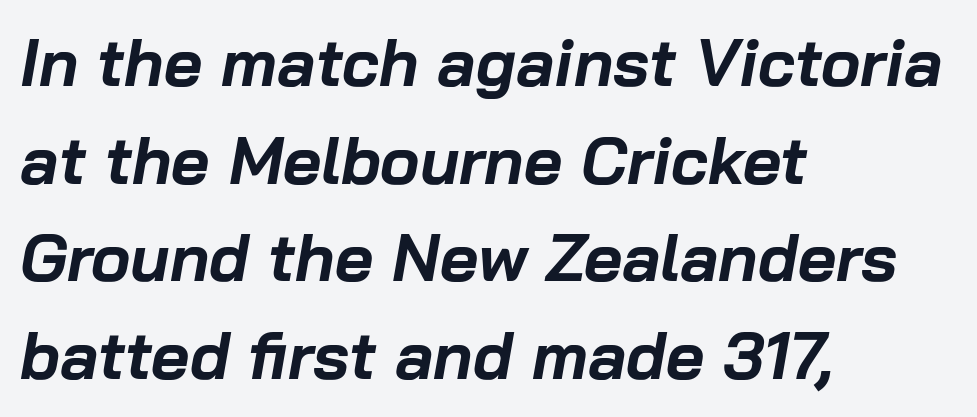
The image shows 66 px bold type, italic (leaning right); set left-aligned, normal line spacing (1.48x), normal letter spacing, not underlined; low stroke contrast and a medium x-height.
